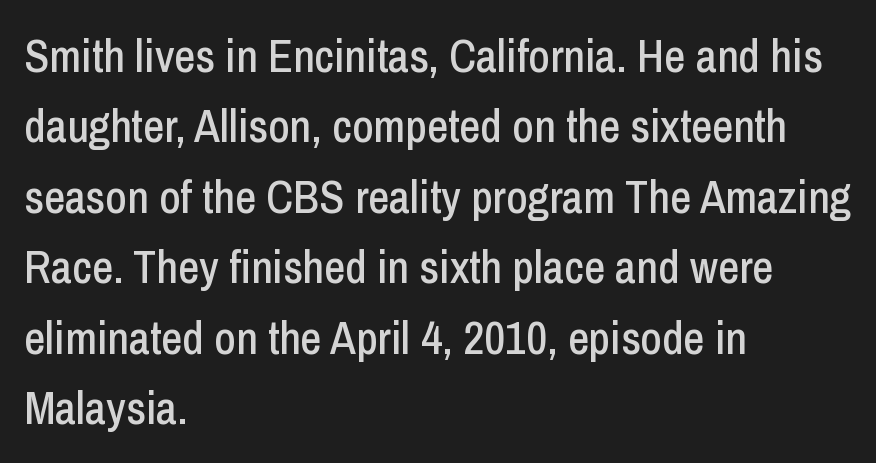
{"serif": "no", "italic": "no", "width": "condensed", "stroke_contrast": "low", "x_height": "medium", "monospaced": "no", "underline": "no", "align": "left", "line_spacing": "normal", "line_spacing_ratio": 1.53, "letter_spacing": "normal", "letter_spacing_em": 0.0, "glyph_px": 46}
